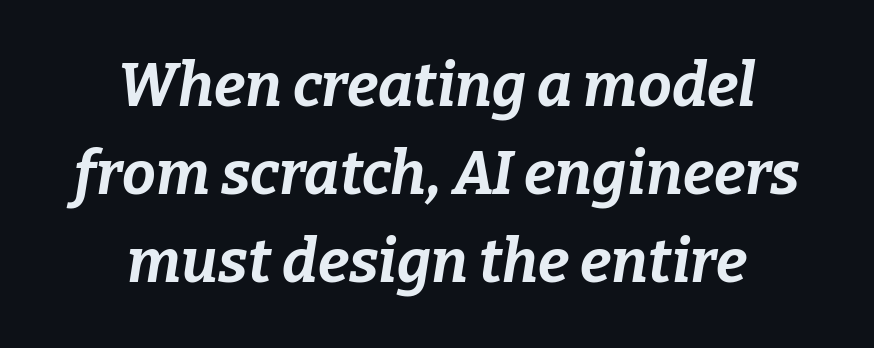
A dark, heavy texture on the line: the type is bold. Yep, that's italic — everything's leaning. The strip under each line holds only bare page. No extra tracking has been applied to these lines. Horizontal alignment here is central, giving a formal, balanced look.
